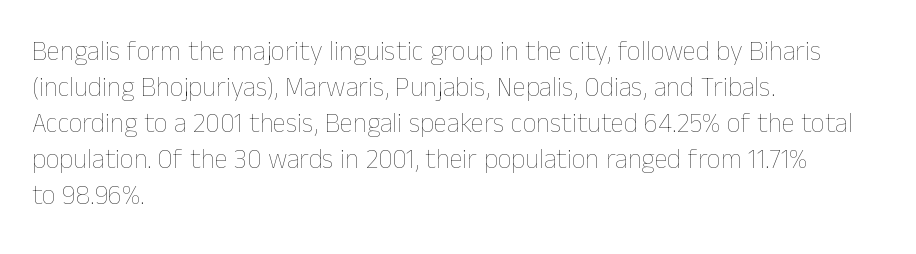
Q: Is the text bold? A: No.
Q: Is the text italic (slanted)? A: No, it is upright.
Q: Is the text underlined? A: No.
Q: How is the paragraph aligned? A: Left-aligned.
Q: Is the spacing between letters normal or unusually wide? A: Normal.
Q: Is the spacing between lines tight, normal or loose? A: Normal.
